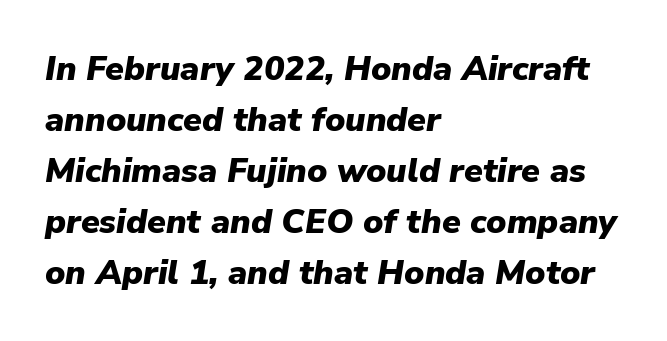
The image shows 34 px heavy type, italic (leaning right); set left-aligned, normal line spacing (1.5x), normal letter spacing, not underlined; low stroke contrast and a medium x-height.
